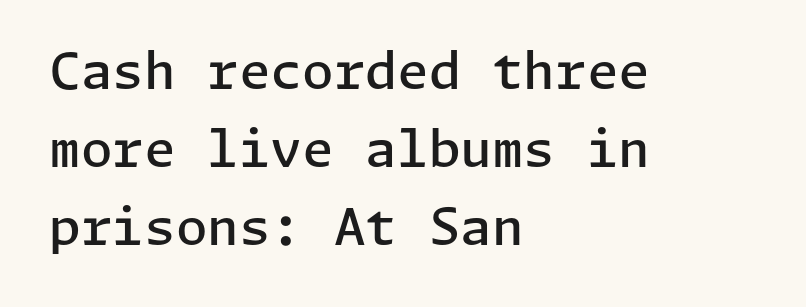
This rendering leaves character spacing at its baseline value. Summary of vertical rhythm: regular, with standard interline spacing. Look at the bottom of the vertical strokes: they stop flat, with no serifs. Its strokes are somewhat broadened, the hallmark of semibold type. One-word summary of the alignment: left.
